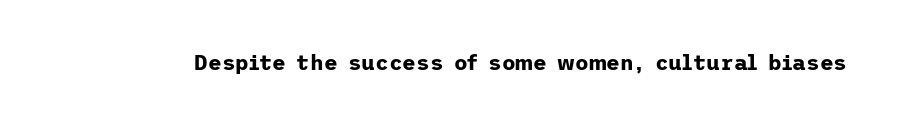
{"italic": "no", "bold": "yes", "underline": "no", "letter_spacing": "normal", "letter_spacing_em": 0.0, "glyph_px": 21}
